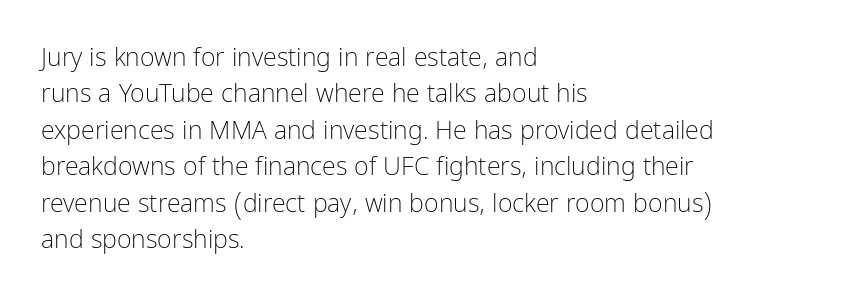
{"italic": "no", "bold": "no", "underline": "no", "align": "left", "line_spacing": "normal", "line_spacing_ratio": 1.46, "letter_spacing": "normal", "letter_spacing_em": 0.0, "glyph_px": 25}
